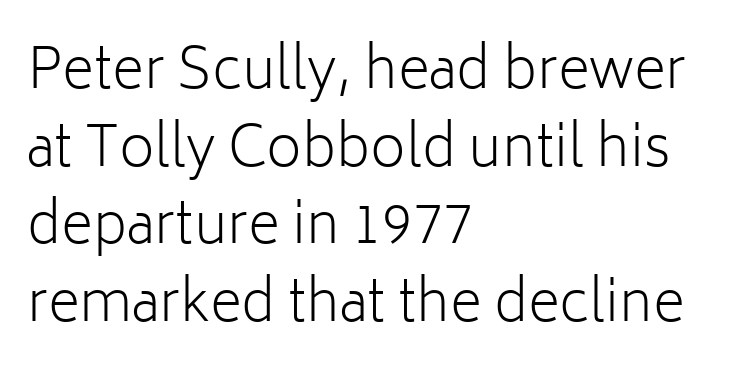
A quiet, ordinary-to-light weight characterises the typeface. Varying glyph widths throughout — classic text-font behaviour. The rendering keeps characters at their native spacing. Baseline-to-baseline distance is the conventional proportion of letter height.
